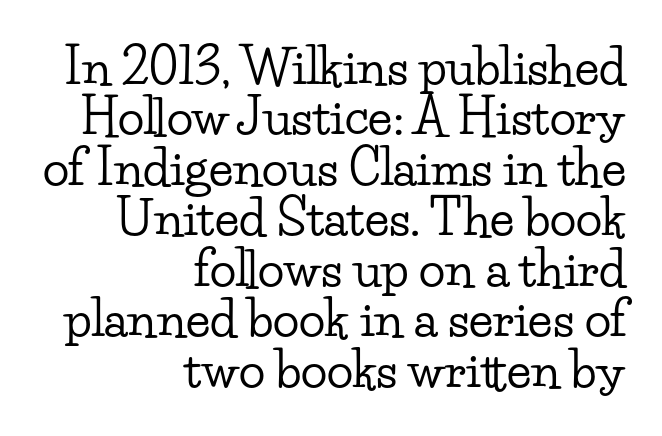
Q: Is the text italic (slanted)? A: No, it is upright.
Q: Is the typeface a serif or a sans-serif typeface? A: Serif.
Q: Is the text underlined? A: No.
Q: How is the paragraph aligned? A: Right-aligned.
Q: Is the spacing between letters normal or unusually wide? A: Normal.
Q: Is the spacing between lines tight, normal or loose? A: Tight.
Q: Width (condensed, normal, or wide)? A: Wide.
Q: Stroke contrast? A: Low.
Q: x-height? A: Small.
Q: Monospaced? A: No.
